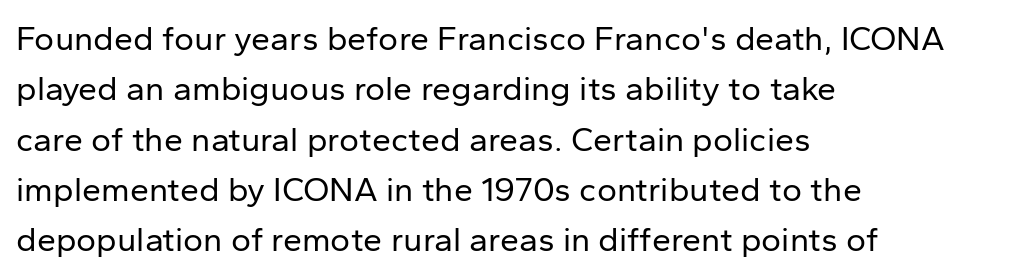
The image shows 34 px regular-weight sans-serif type, upright; set left-aligned, normal line spacing (1.48x), normal letter spacing, not underlined; low stroke contrast and a medium x-height.
